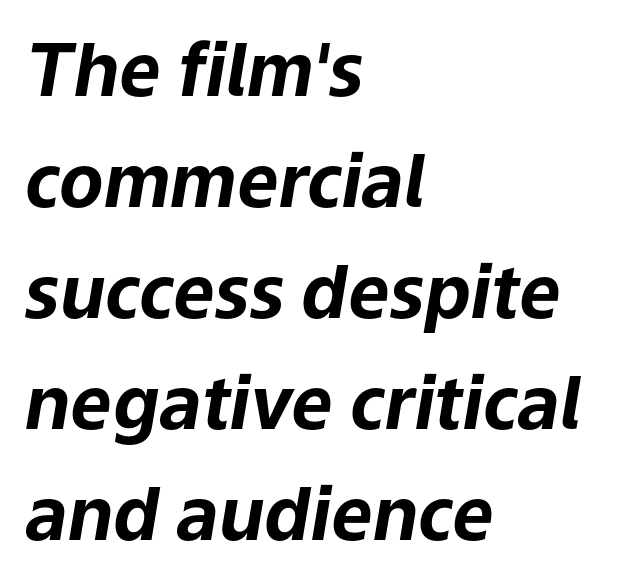
{"italic": "yes", "lean": "right", "slant_degrees": 9, "bold": "yes", "weight": "bold", "width": "normal", "stroke_contrast": "low", "x_height": "medium", "monospaced": "no", "underline": "no", "align": "left", "line_spacing": "normal", "line_spacing_ratio": 1.52, "letter_spacing": "normal", "letter_spacing_em": 0.0, "glyph_px": 73}
